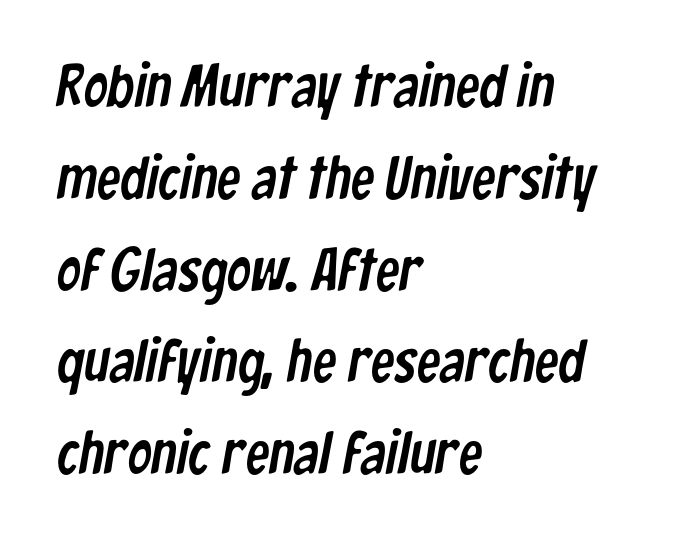
The image shows 60 px condensed sans-serif type; set left-aligned, normal line spacing (1.53x), normal letter spacing, not underlined; low stroke contrast and a medium x-height.
